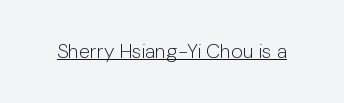
Between one letter and the next there's only the usual sliver of space. A roman cut, with each character standing at attention. The rendered words wear a rule along their underside. Heaviness? Minimal to ordinary, like unemphasized prose.
